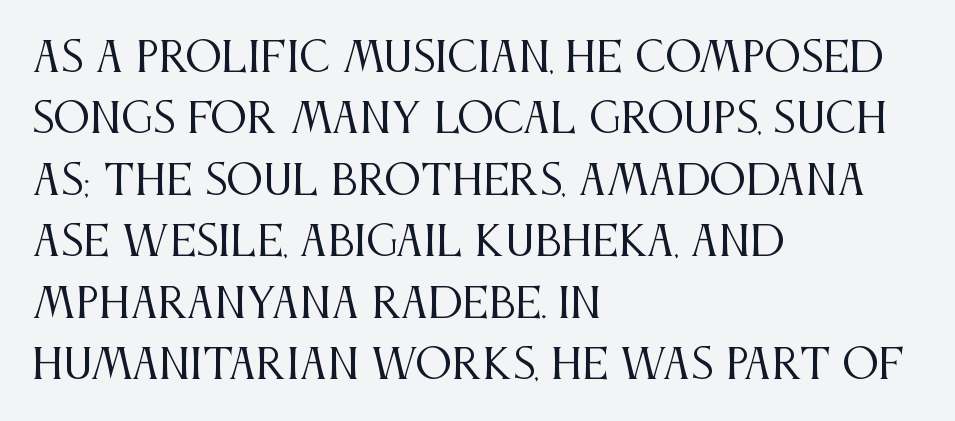
Short and long lines alike share a common starting point at left. A clean baseline with only descenders dipping below it. The line-height multiplier appears to be the usual default. On a weight scale, this lands at 450 or below. Posture: straight, roman, zero tilt.
